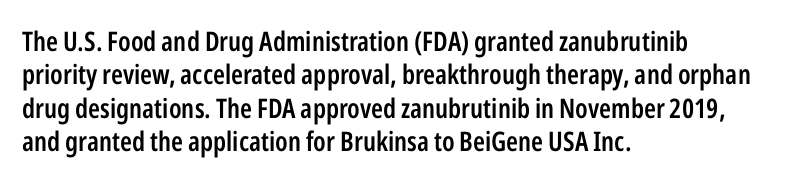
The image shows 27 px text type, upright; set left-aligned, line spacing 1.24x, normal letter spacing, not underlined.
